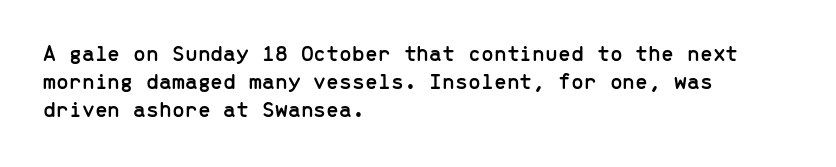
Look at the tracking — it's just the regular setting, nothing added. Caption: multi-line text, flush left, ragged right. Notice how the stems are strictly vertical — no italics here. A clean baseline with only descenders dipping below it.
